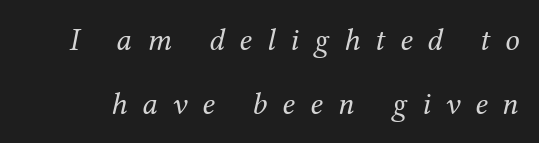
The image shows 32 px regular-weight serif type, italic (leaning right); set loose line spacing (2.0x), unusually wide letter spacing (+0.46 em), not underlined; medium stroke contrast and a medium x-height.
